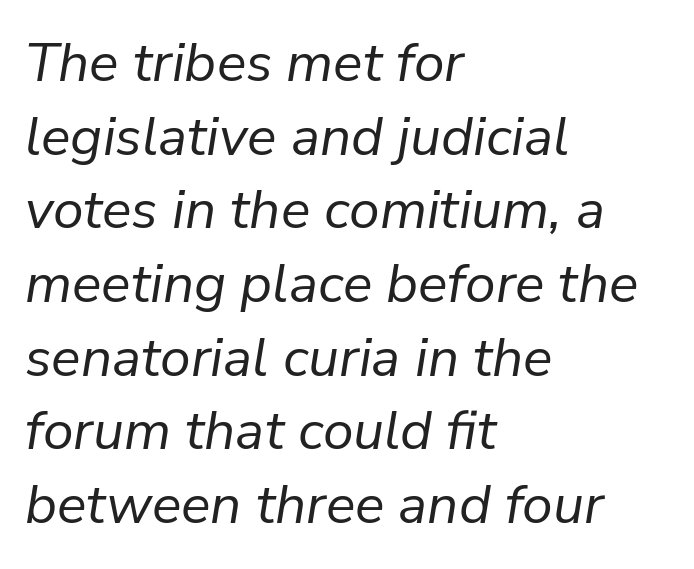
Q: Is the text bold? A: No.
Q: Is the text italic (slanted)? A: Yes, it leans right by about 9 degrees.
Q: Is the text underlined? A: No.
Q: How is the paragraph aligned? A: Left-aligned.
Q: Is the spacing between letters normal or unusually wide? A: Normal.
Q: Is the spacing between lines tight, normal or loose? A: Normal.
Q: Width (condensed, normal, or wide)? A: Normal.
Q: Stroke contrast? A: Low.
Q: x-height? A: Medium.
Q: Monospaced? A: No.
